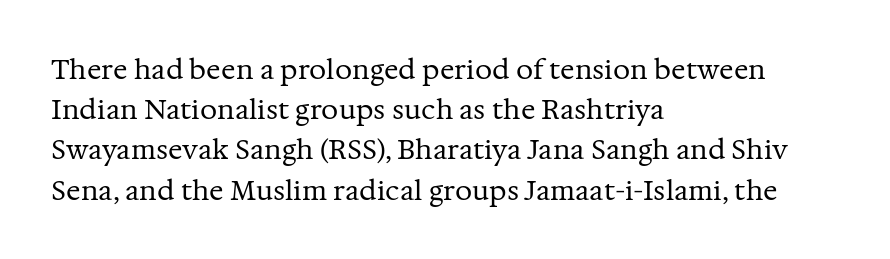
The image shows 27 px text type, upright; set left-aligned, normal line spacing (1.49x), normal letter spacing, not underlined.
